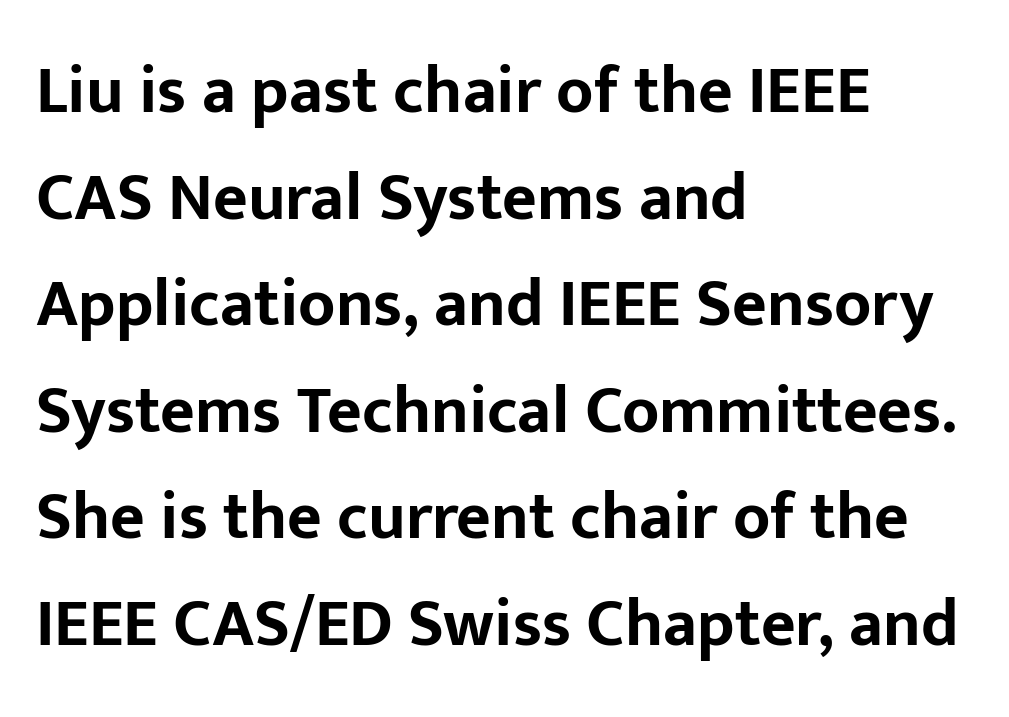
{"serif": "no", "italic": "no", "bold": "yes", "weight": "bold", "width": "normal", "stroke_contrast": "low", "x_height": "medium", "monospaced": "no", "underline": "no", "align": "left", "line_spacing": "normal", "line_spacing_ratio": 1.59, "letter_spacing": "normal", "letter_spacing_em": 0.0, "glyph_px": 67}
